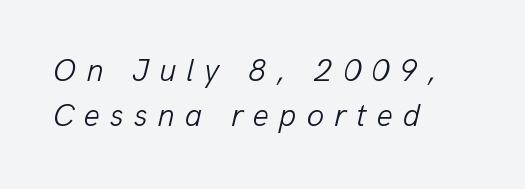
{"italic": "yes", "lean": "right", "slant_degrees": 13, "bold": "no", "weight": "light", "width": "normal", "stroke_contrast": "low", "x_height": "medium", "monospaced": "no", "underline": "no", "align": "left", "line_spacing": "normal", "line_spacing_ratio": 1.42, "letter_spacing": "wide", "letter_spacing_em": 0.31, "glyph_px": 32}
